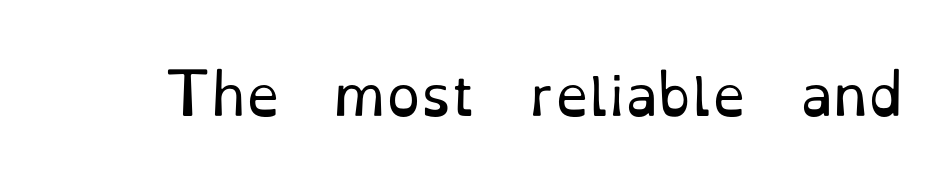
Q: Is the text bold? A: No.
Q: Is the text italic (slanted)? A: No, it is upright.
Q: Is the typeface a serif or a sans-serif typeface? A: Sans-serif.
Q: Is the text underlined? A: No.
Q: Is the spacing between letters normal or unusually wide? A: Normal.
Q: Width (condensed, normal, or wide)? A: Normal.
Q: Stroke contrast? A: Low.
Q: x-height? A: Small.
Q: Monospaced? A: No.
